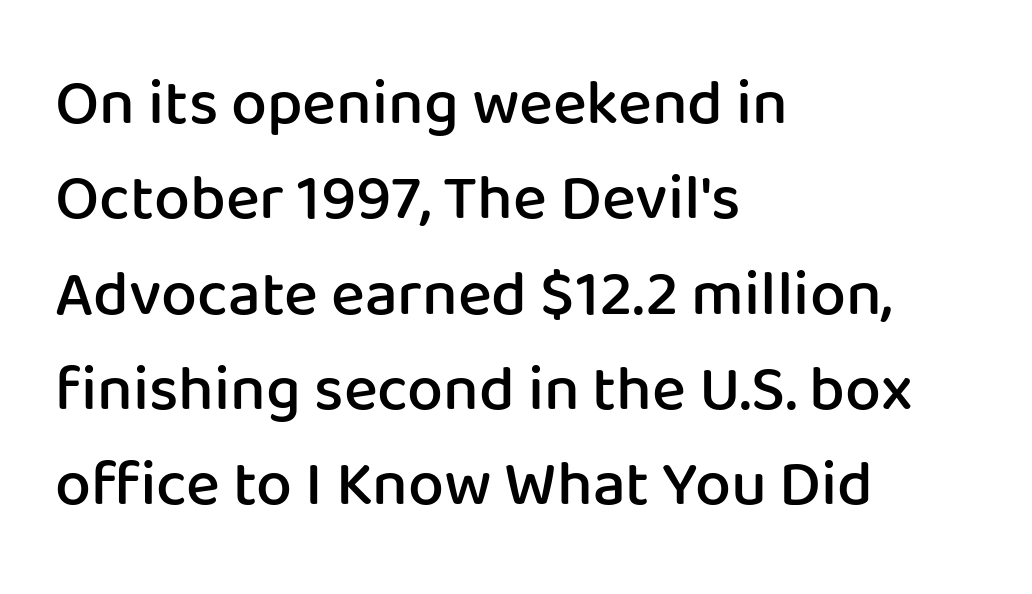
Q: Is the text bold? A: Semi-bold.
Q: Is the text italic (slanted)? A: No, it is upright.
Q: Is the typeface a serif or a sans-serif typeface? A: Sans-serif.
Q: Is the text underlined? A: No.
Q: How is the paragraph aligned? A: Left-aligned.
Q: Is the spacing between letters normal or unusually wide? A: Normal.
Q: Is the spacing between lines tight, normal or loose? A: Normal.
Q: Width (condensed, normal, or wide)? A: Normal.
Q: Stroke contrast? A: Low.
Q: x-height? A: Medium.
Q: Monospaced? A: No.
